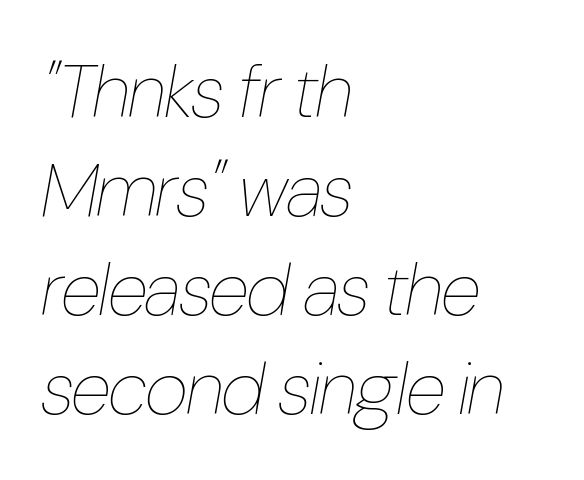
Weight: not bold — regular or lighter. Underline: absent. Leading: standard. The horizontal fit of the characters is conventional and even. This sample has the flowing, uneven cadence of proportional lettering. You can tell it's italic because the verticals aren't actually vertical.
